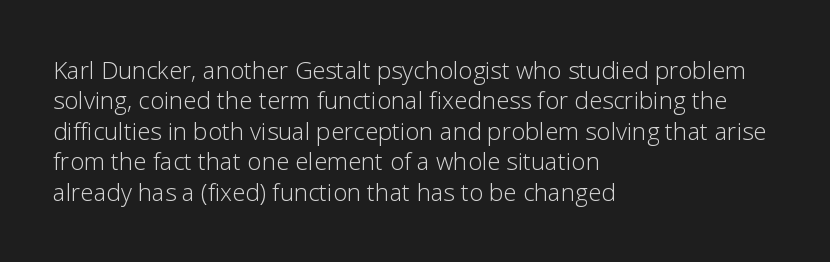
Q: Is the text bold? A: No.
Q: Is the text italic (slanted)? A: No, it is upright.
Q: Is the text underlined? A: No.
Q: How is the paragraph aligned? A: Left-aligned.
Q: Is the spacing between letters normal or unusually wide? A: Normal.
Q: Is the spacing between lines tight, normal or loose? A: Normal.
